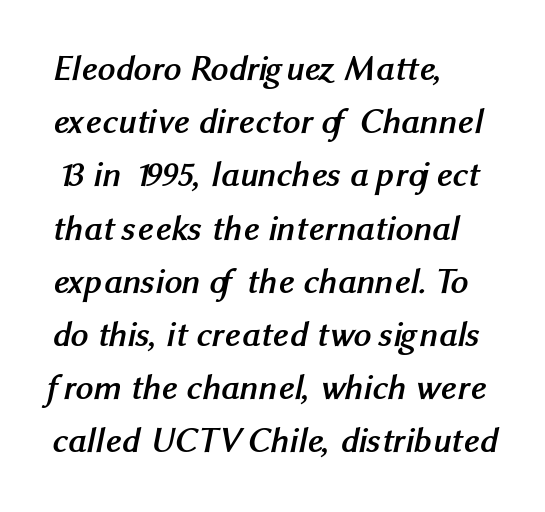
Q: Is the text bold? A: Yes.
Q: Is the typeface a serif or a sans-serif typeface? A: Sans-serif.
Q: Is the text underlined? A: No.
Q: How is the paragraph aligned? A: Left-aligned.
Q: Is the spacing between letters normal or unusually wide? A: Normal.
Q: Is the spacing between lines tight, normal or loose? A: Normal.
Q: Width (condensed, normal, or wide)? A: Normal.
Q: Stroke contrast? A: Medium.
Q: x-height? A: Medium.
Q: Monospaced? A: No.
